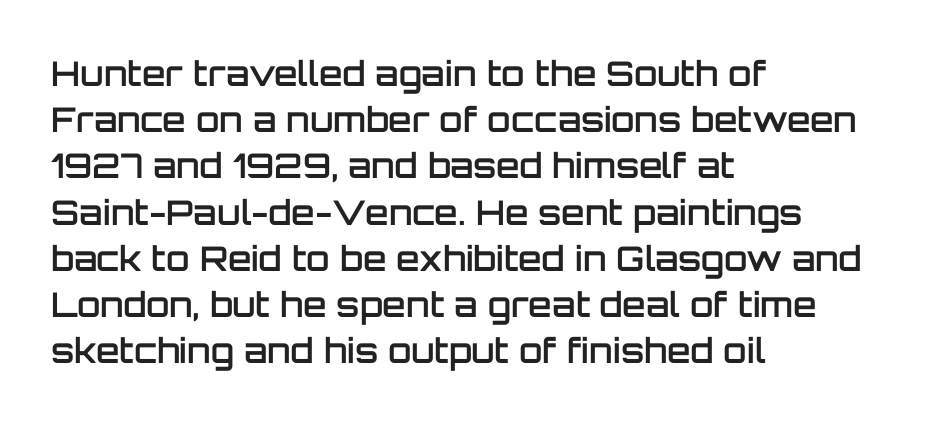
Q: Is the text bold? A: Semi-bold.
Q: Is the text italic (slanted)? A: No, it is upright.
Q: Is the typeface a serif or a sans-serif typeface? A: Sans-serif.
Q: Is the text underlined? A: No.
Q: How is the paragraph aligned? A: Left-aligned.
Q: Is the spacing between letters normal or unusually wide? A: Normal.
Q: Is the spacing between lines tight, normal or loose? A: Normal.
Q: Width (condensed, normal, or wide)? A: Normal.
Q: Stroke contrast? A: Low.
Q: x-height? A: Large.
Q: Monospaced? A: No.
